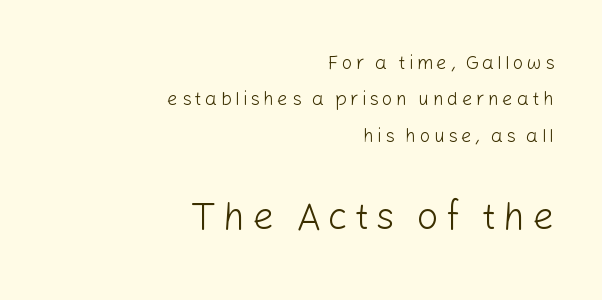
The image shows 38 px light sans-serif type, upright; set right-aligned, loose line spacing (1.92x), not underlined; the second (bottom) block is 2.0x larger; low stroke contrast and a medium x-height.
